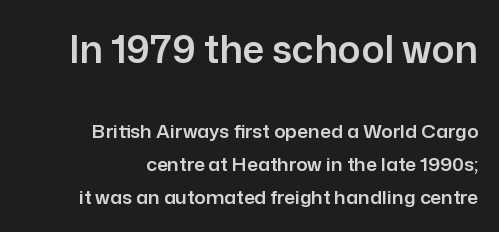
{"serif": "no", "italic": "no", "width": "normal", "stroke_contrast": "low", "x_height": "medium", "monospaced": "no", "underline": "no", "align": "right", "line_spacing_ratio": 1.73, "letter_spacing": "normal", "letter_spacing_em": 0.0, "larger_block": "first", "size_ratio": 2.0, "glyph_px": 38}
